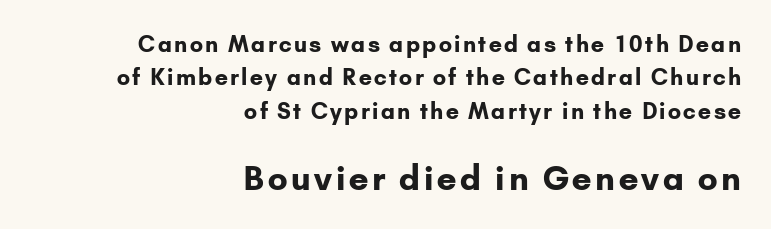
Q: Is the text bold? A: Yes.
Q: Is the text italic (slanted)? A: No, it is upright.
Q: Is the typeface a serif or a sans-serif typeface? A: Sans-serif.
Q: Is the text underlined? A: No.
Q: How is the paragraph aligned? A: Right-aligned.
Q: Is the spacing between lines tight, normal or loose? A: Normal.
Q: Which block of text is set in a larger size, the first (top) or the second (bottom)? A: The second (bottom) one.
Q: Width (condensed, normal, or wide)? A: Normal.
Q: Stroke contrast? A: Low.
Q: x-height? A: Small.
Q: Monospaced? A: No.
